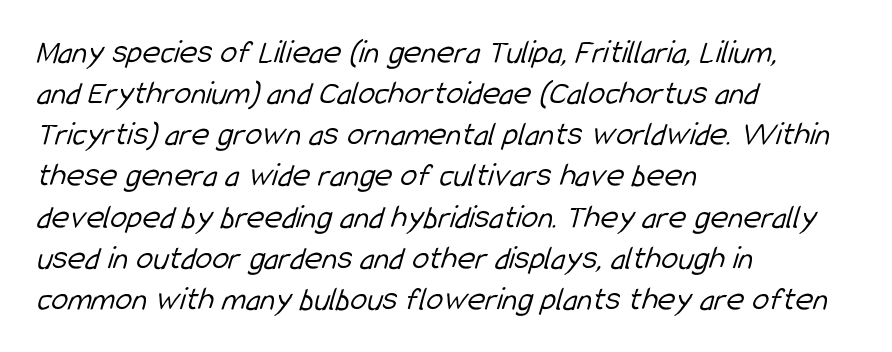
{"serif": "no", "bold": "no", "weight": "light", "width": "condensed", "stroke_contrast": "low", "x_height": "medium", "monospaced": "no", "underline": "no", "align": "left", "line_spacing_ratio": 1.21, "letter_spacing": "normal", "letter_spacing_em": 0.0, "glyph_px": 34}
